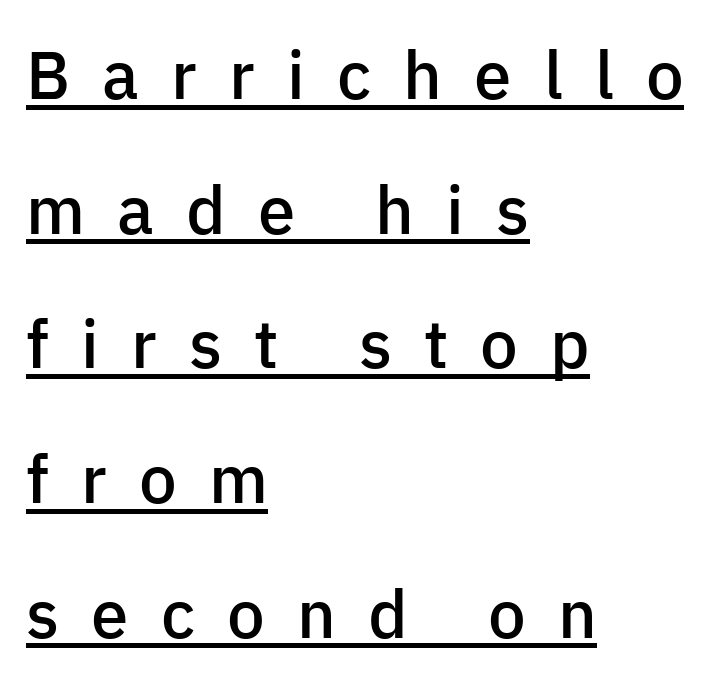
{"serif": "no", "italic": "no", "bold": "semi", "weight": "semibold", "width": "normal", "stroke_contrast": "low", "x_height": "medium", "monospaced": "no", "underline": "yes", "align": "left", "line_spacing": "loose", "line_spacing_ratio": 2.01, "letter_spacing": "wide", "letter_spacing_em": 0.48, "glyph_px": 67}
